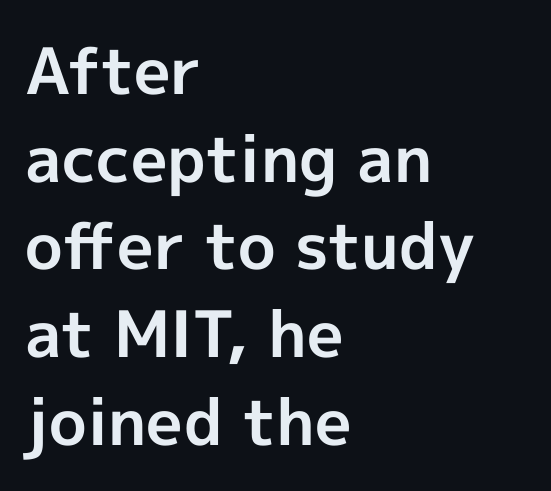
The image shows 64 px bold sans-serif type, upright; set left-aligned, normal line spacing (1.37x), normal letter spacing, not underlined; a medium x-height.
